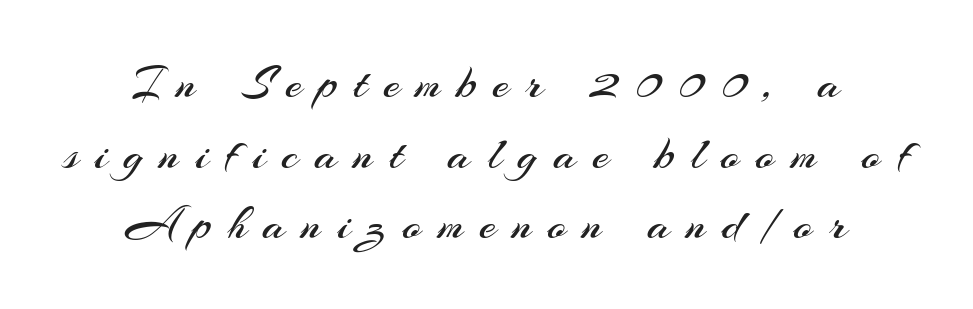
Q: Is the text bold? A: No.
Q: Is the text italic (slanted)? A: Yes.
Q: Is the typeface a serif or a sans-serif typeface? A: Sans-serif.
Q: Is the text underlined? A: No.
Q: How is the paragraph aligned? A: Centered.
Q: Is the spacing between letters normal or unusually wide? A: Unusually wide.
Q: Is the spacing between lines tight, normal or loose? A: Normal.
Q: Width (condensed, normal, or wide)? A: Normal.
Q: Stroke contrast? A: Medium.
Q: x-height? A: Small.
Q: Monospaced? A: No.
